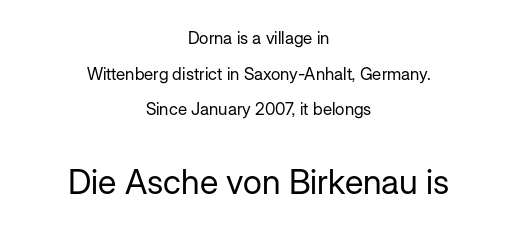
The image shows 34 px regular-weight sans-serif type, upright; set centered, loose line spacing (2.1x), normal letter spacing, not underlined; the second (bottom) block is 2.0x larger; low stroke contrast and a medium x-height.
